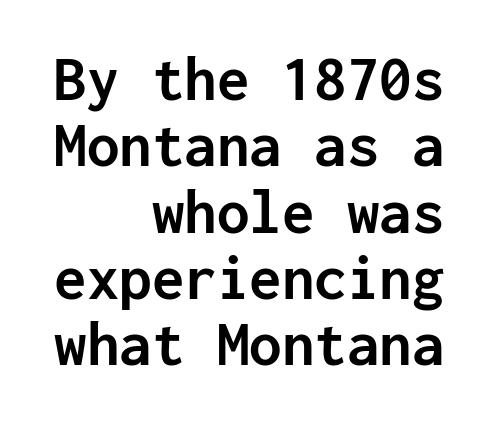
{"serif": "no", "italic": "no", "bold": "yes", "weight": "semibold", "width": "normal", "stroke_contrast": "low", "x_height": "medium", "monospaced": "yes", "underline": "no", "align": "right", "line_spacing": "tight", "line_spacing_ratio": 1.02, "letter_spacing": "normal", "letter_spacing_em": 0.0, "glyph_px": 65}
